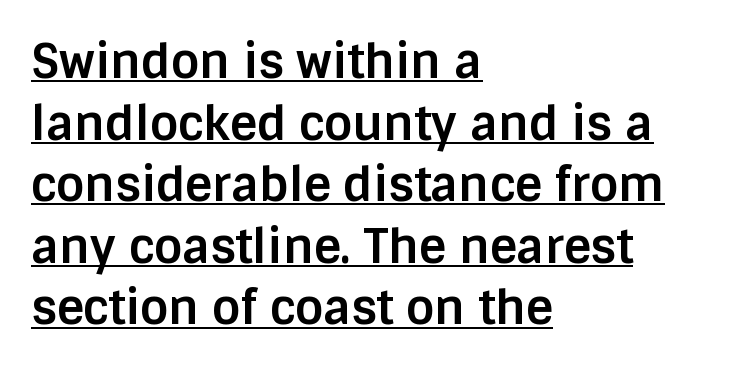
The image shows 47 px bold sans-serif type, upright; set left-aligned, normal line spacing (1.31x), normal letter spacing, underlined; low stroke contrast and a large x-height.
